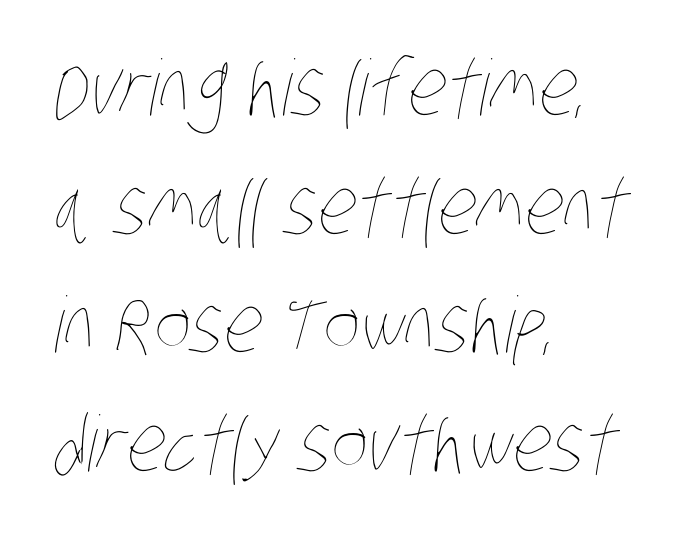
The image shows 77 px thin, condensed type; set left-aligned, normal line spacing (1.54x), normal letter spacing, not underlined; low stroke contrast and a large x-height.
